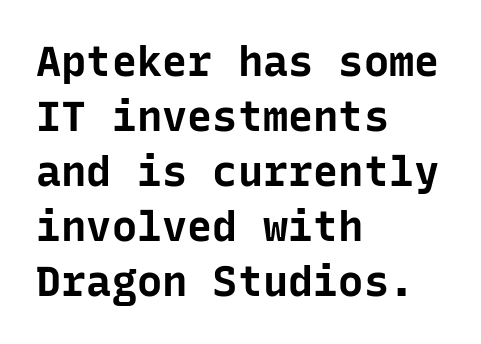
Q: Is the text bold? A: Yes.
Q: Is the text italic (slanted)? A: No, it is upright.
Q: Is the typeface a serif or a sans-serif typeface? A: Sans-serif.
Q: Is the text underlined? A: No.
Q: How is the paragraph aligned? A: Left-aligned.
Q: Is the spacing between letters normal or unusually wide? A: Normal.
Q: Is the spacing between lines tight, normal or loose? A: Normal.
Q: Width (condensed, normal, or wide)? A: Normal.
Q: Stroke contrast? A: Low.
Q: x-height? A: Medium.
Q: Monospaced? A: Yes.
